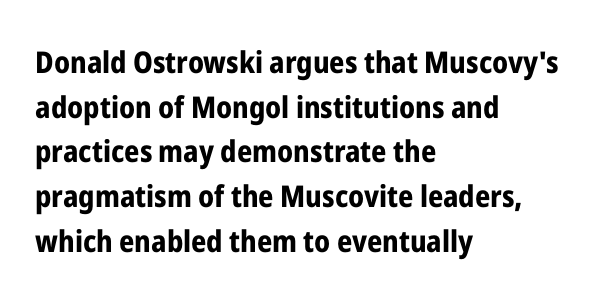
{"serif": "no", "italic": "no", "bold": "yes", "weight": "bold", "width": "condensed", "stroke_contrast": "low", "x_height": "medium", "monospaced": "no", "underline": "no", "align": "left", "line_spacing": "normal", "line_spacing_ratio": 1.49, "letter_spacing": "normal", "letter_spacing_em": 0.0, "glyph_px": 30}
